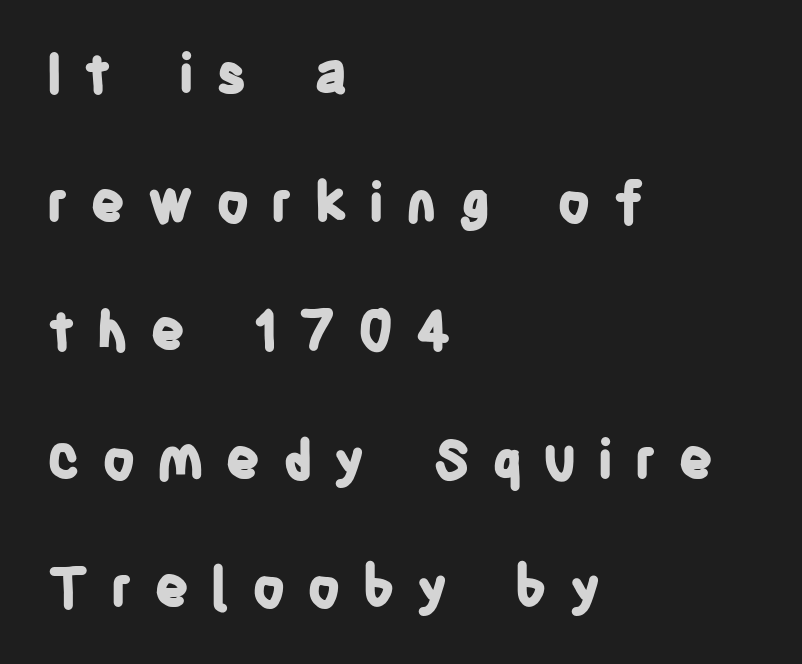
{"serif": "no", "italic": "no", "bold": "yes", "weight": "bold", "width": "condensed", "stroke_contrast": "low", "x_height": "large", "monospaced": "no", "underline": "no", "align": "left", "line_spacing": "loose", "line_spacing_ratio": 2.38, "letter_spacing": "wide", "letter_spacing_em": 0.4, "glyph_px": 54}
